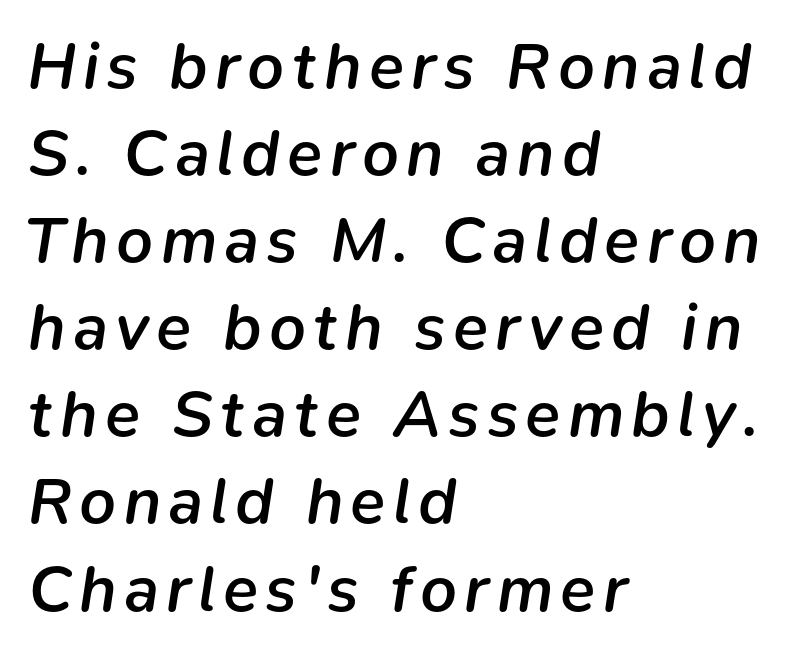
{"italic": "yes", "lean": "right", "slant_degrees": 9, "bold": "semi", "weight": "semibold", "width": "normal", "stroke_contrast": "low", "x_height": "medium", "monospaced": "no", "underline": "no", "align": "left", "line_spacing": "normal", "line_spacing_ratio": 1.34, "glyph_px": 65}
